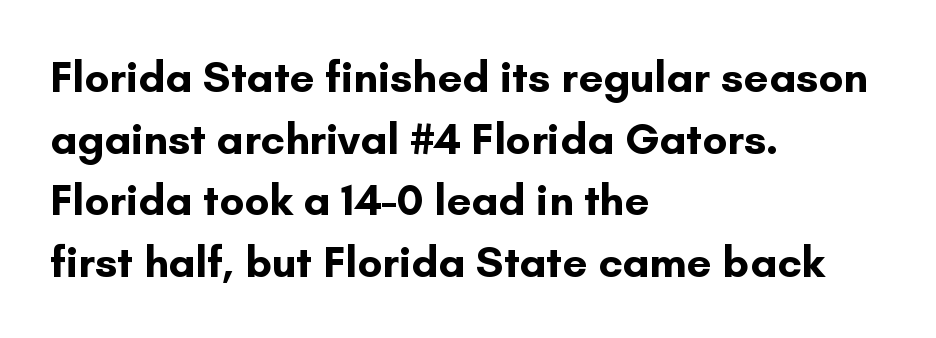
{"serif": "no", "italic": "no", "bold": "yes", "weight": "bold", "width": "normal", "stroke_contrast": "low", "x_height": "small", "monospaced": "no", "underline": "no", "align": "left", "line_spacing": "normal", "line_spacing_ratio": 1.4, "letter_spacing": "normal", "letter_spacing_em": 0.0, "glyph_px": 44}
